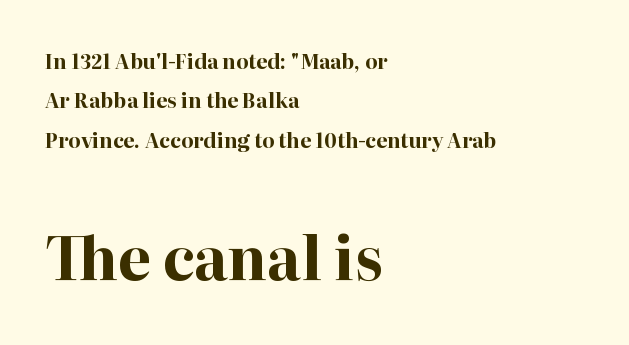
The image shows 59 px bold serif type, upright; set left-aligned, loose line spacing (1.97x), normal letter spacing, not underlined; the second (bottom) block is 2.95x larger; high stroke contrast and a medium x-height.
